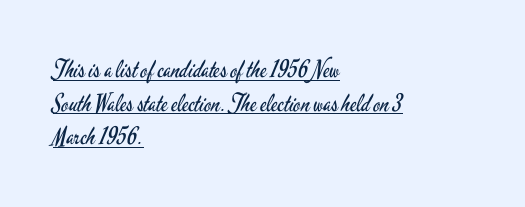
The image shows 24 px text type; set left-aligned, normal line spacing (1.4x), normal letter spacing, underlined.
